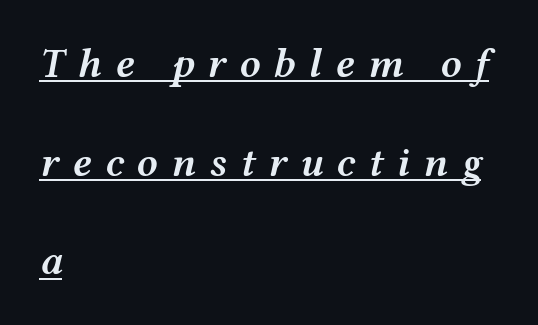
Q: Is the text bold? A: Semi-bold.
Q: Is the text italic (slanted)? A: Yes, it leans right by about 12 degrees.
Q: Is the text underlined? A: Yes.
Q: How is the paragraph aligned? A: Left-aligned.
Q: Is the spacing between letters normal or unusually wide? A: Unusually wide.
Q: Is the spacing between lines tight, normal or loose? A: Loose.
Q: Width (condensed, normal, or wide)? A: Wide.
Q: Stroke contrast? A: Medium.
Q: x-height? A: Medium.
Q: Monospaced? A: No.
